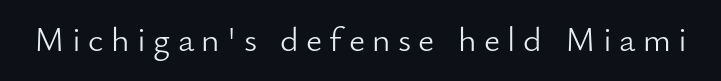
The image shows 35 px light sans-serif type, upright; set unusually wide letter spacing (+0.21 em), not underlined; low stroke contrast and a small x-height.
